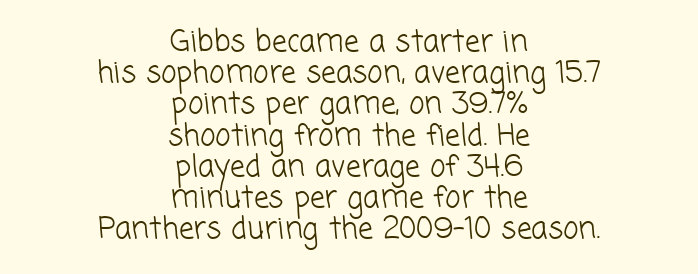
{"serif": "no", "bold": "no", "weight": "light", "width": "normal", "stroke_contrast": "low", "x_height": "medium", "monospaced": "no", "underline": "no", "align": "center", "line_spacing": "tight", "line_spacing_ratio": 1.04, "letter_spacing": "normal", "letter_spacing_em": 0.0, "glyph_px": 30}
